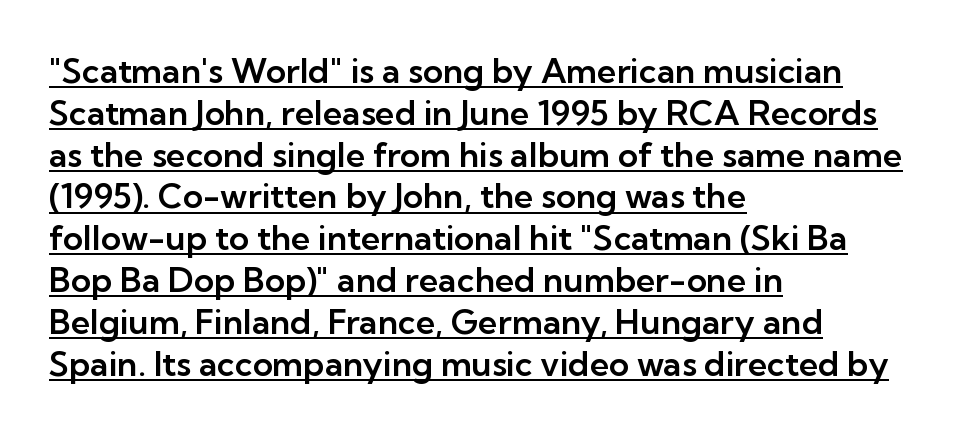
{"serif": "no", "italic": "no", "width": "normal", "stroke_contrast": "low", "x_height": "medium", "monospaced": "no", "underline": "yes", "align": "left", "line_spacing_ratio": 1.23, "letter_spacing": "normal", "letter_spacing_em": 0.0, "glyph_px": 34}
